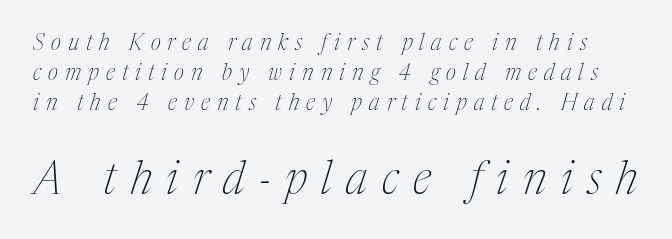
The image shows 45 px thin, condensed serif type, italic (leaning right); set normal line spacing (1.37x), unusually wide letter spacing (+0.32 em), not underlined; the second (bottom) block is 2.05x larger; medium stroke contrast and a medium x-height.
